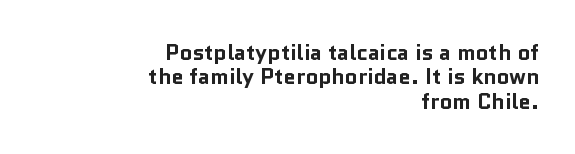
Q: Is the text bold? A: Yes.
Q: Is the text italic (slanted)? A: No, it is upright.
Q: Is the text underlined? A: No.
Q: How is the paragraph aligned? A: Right-aligned.
Q: Is the spacing between letters normal or unusually wide? A: Normal.
Q: Is the spacing between lines tight, normal or loose? A: Tight.
